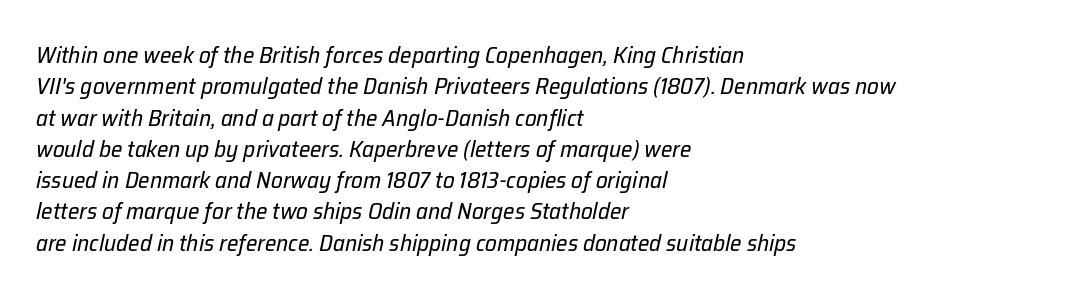
The image shows 23 px text type, italic (leaning right); set left-aligned, normal line spacing (1.36x), normal letter spacing, not underlined.
